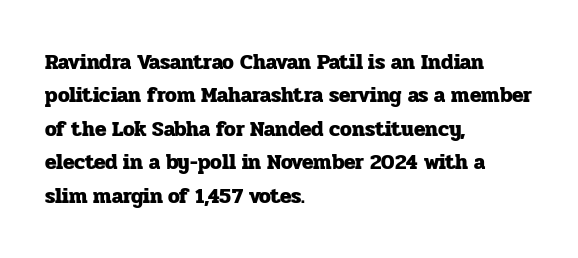
Q: Is the text bold? A: Yes.
Q: Is the text italic (slanted)? A: No, it is upright.
Q: Is the text underlined? A: No.
Q: How is the paragraph aligned? A: Left-aligned.
Q: Is the spacing between letters normal or unusually wide? A: Normal.
Q: Is the spacing between lines tight, normal or loose? A: Normal.
